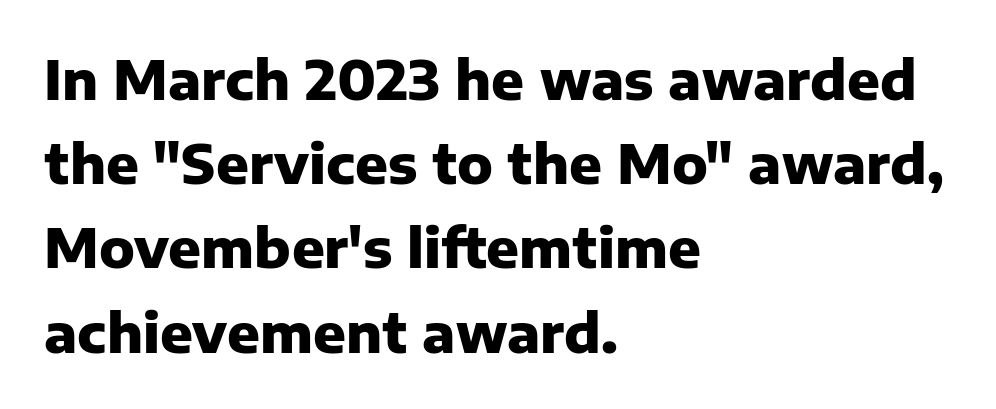
Here the designer chose a conventional face with non-uniform glyph widths. In terms of weight, the rendering is a true, heavy bold. Characters remain perfectly vertical along every line. These lines stack with their left ends in a neat column. These lines are composed in type without serifs.
